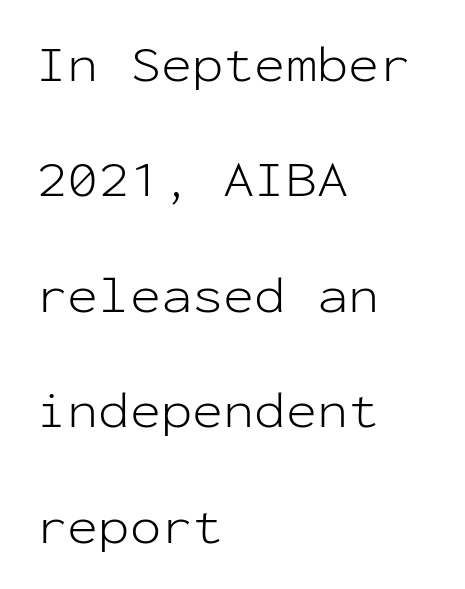
Each row of text sits above clean, open space. Nothing unusual about the tracking: characters are spaced as the font intends. The font sits on the lighter half of the weight spectrum, regular included. Typeset ragged right — the left edge is the straight one. Airy leading. Think of a typewriter: that constant character pitch is what you see here.
